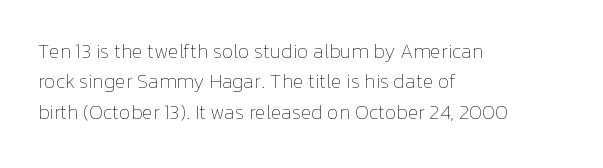
Q: Is the text bold? A: No.
Q: Is the text italic (slanted)? A: No, it is upright.
Q: Is the text underlined? A: No.
Q: How is the paragraph aligned? A: Left-aligned.
Q: Is the spacing between letters normal or unusually wide? A: Normal.
Q: Is the spacing between lines tight, normal or loose? A: Normal.
